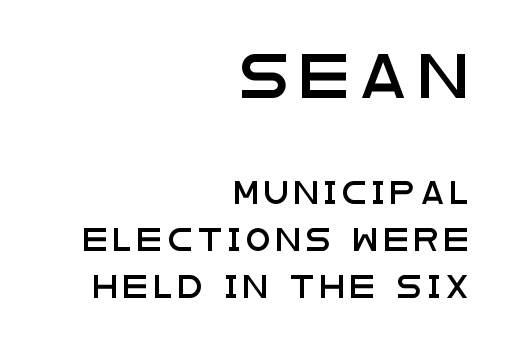
Underlining? Definitely not there. In terms of letterspacing, this is a distinctly airy, spread setting. The characters display no serif detailing; their extremities are plain. Spacing verdict: proportional, widths tailored to each character. Does the copy run flush right? Yes — the right margin is perfectly even. Is the lower block the larger one? No — the upper block carries the bigger type.
